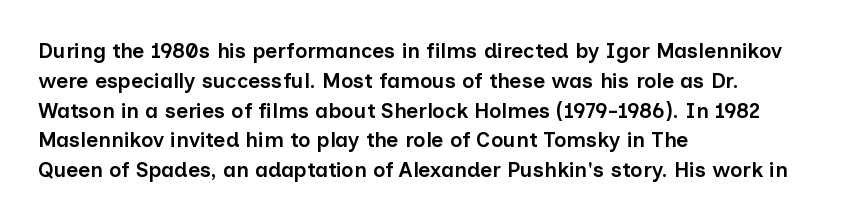
Every row of glyphs begins at an identical x-position on the left. Underlining? Definitely not there. What's the leading like? Ordinary, nothing unusual. The tracking reads as untouched default to a designer's eye. A fair bit of extra ink — the face is semibold, not bold.
